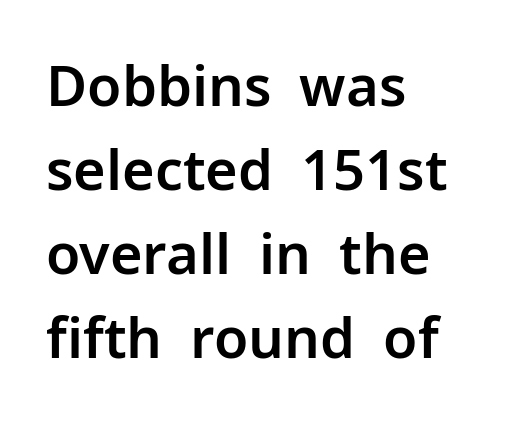
The image shows 56 px sans-serif type, upright; set left-aligned, normal line spacing (1.5x), normal letter spacing, not underlined; low stroke contrast and a medium x-height.
